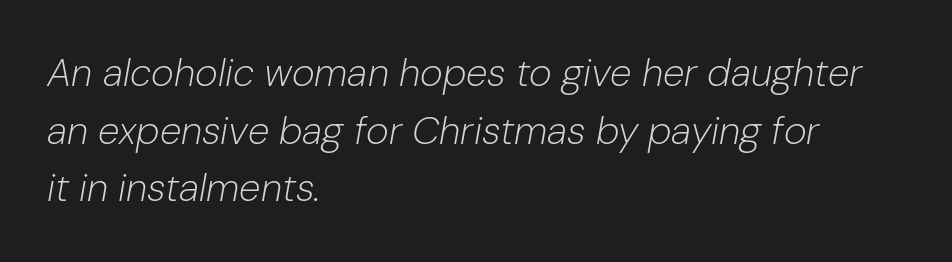
Q: Is the text bold? A: No.
Q: Is the text italic (slanted)? A: Yes, it leans right by about 10 degrees.
Q: Is the text underlined? A: No.
Q: How is the paragraph aligned? A: Left-aligned.
Q: Is the spacing between letters normal or unusually wide? A: Normal.
Q: Is the spacing between lines tight, normal or loose? A: Normal.
Q: Width (condensed, normal, or wide)? A: Normal.
Q: Stroke contrast? A: Low.
Q: x-height? A: Medium.
Q: Monospaced? A: No.
